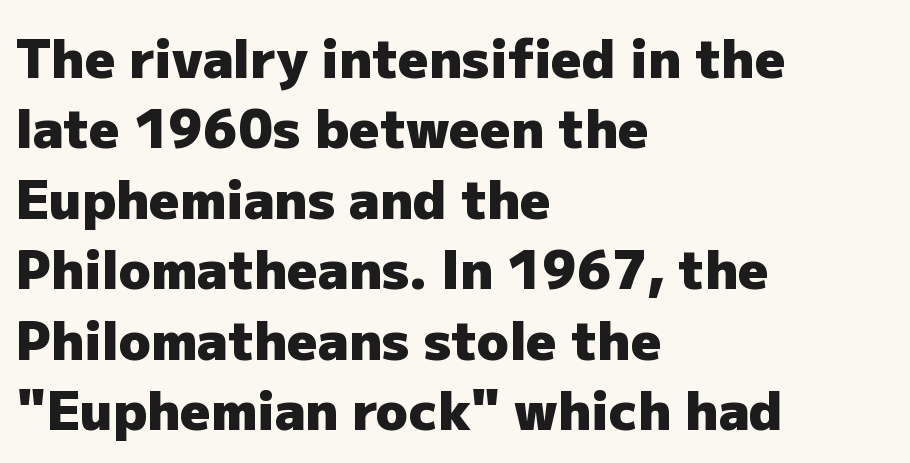
What weight is shown? A full bold with thick strokes. Underlining? Definitely not there. Is this a sans? Yes — the strokes have no serifs. This is roman type, the default non-slanted kind. Each line starts at the same left margin while the right side varies. Character widths vary here, with narrow letters taking less room than wide ones.
